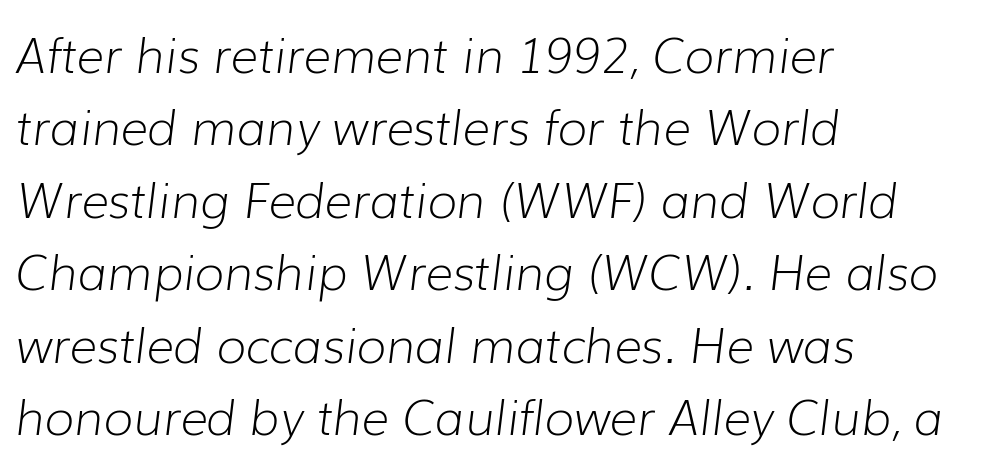
Q: Is the text bold? A: No.
Q: Is the text italic (slanted)? A: Yes, it leans right by about 7 degrees.
Q: Is the text underlined? A: No.
Q: How is the paragraph aligned? A: Left-aligned.
Q: Is the spacing between letters normal or unusually wide? A: Normal.
Q: Is the spacing between lines tight, normal or loose? A: Normal.
Q: Width (condensed, normal, or wide)? A: Normal.
Q: Stroke contrast? A: Low.
Q: x-height? A: Medium.
Q: Monospaced? A: No.
